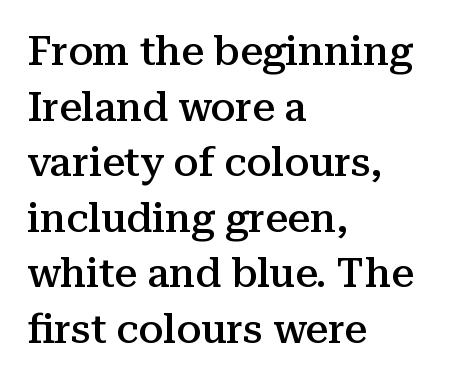
The image shows 40 px semibold serif type, upright; set left-aligned, normal line spacing (1.39x), normal letter spacing, not underlined; medium stroke contrast and a medium x-height.
